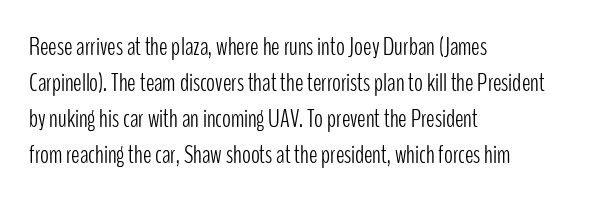
The image shows 26 px text type, upright; set left-aligned, normal line spacing (1.39x), normal letter spacing, not underlined.
